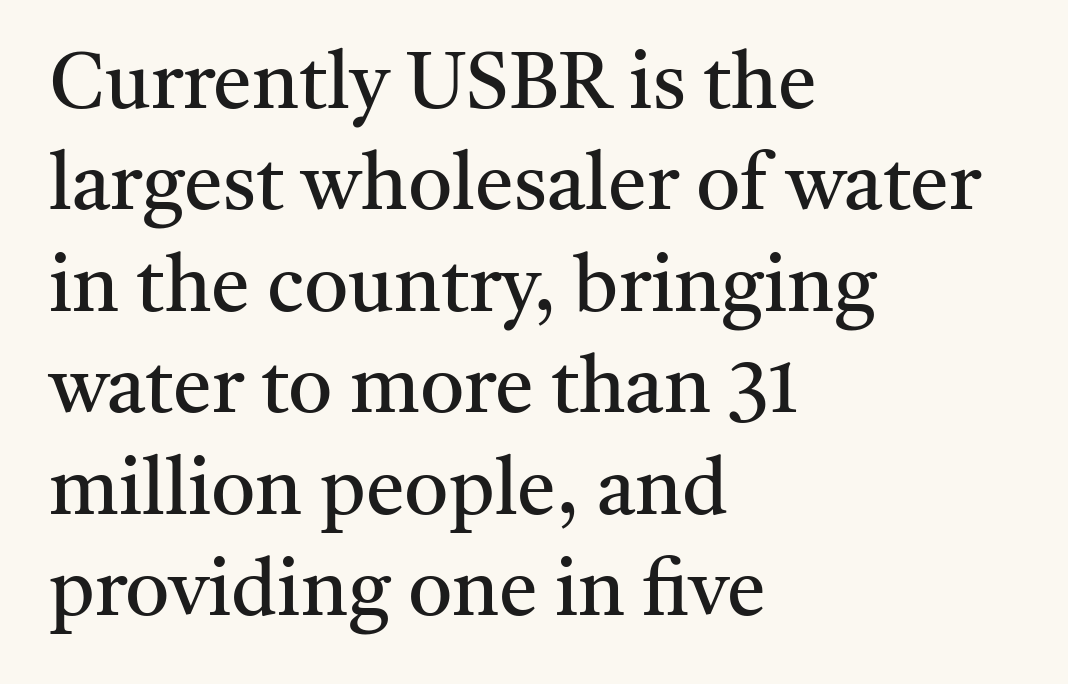
The image shows 78 px regular-weight serif type, upright; set left-aligned, normal line spacing (1.3x), normal letter spacing, not underlined; medium stroke contrast and a medium x-height.
